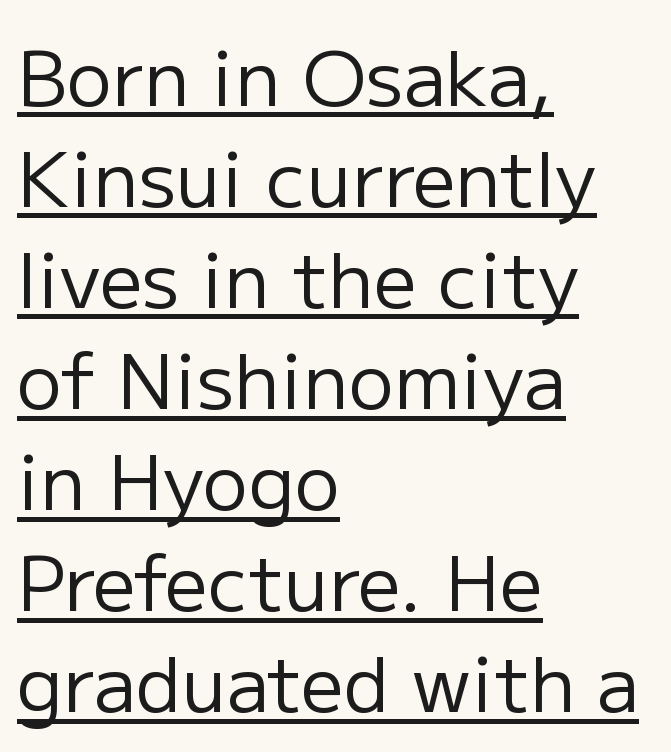
This rendering leaves character spacing at its baseline value. The font's upright variant was chosen for this text. Summary of weight: not heavy and not bold. Think of a printed novel: that variable character pitch is what you see here. How would I describe the line gaps? Plain and ordinary. A student would call this left alignment; a typographer would say flush left, rag right.
